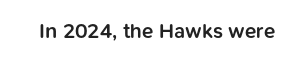
The image shows 21 px text type, upright; set normal letter spacing, not underlined.
